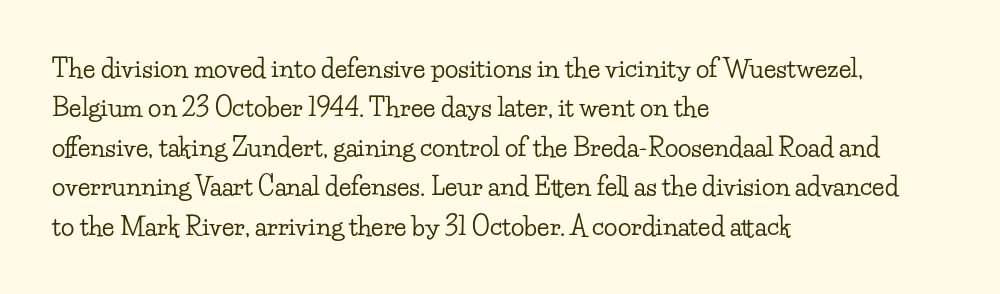
The image shows 25 px text type, upright; set left-aligned, normal line spacing (1.58x), normal letter spacing, not underlined.
